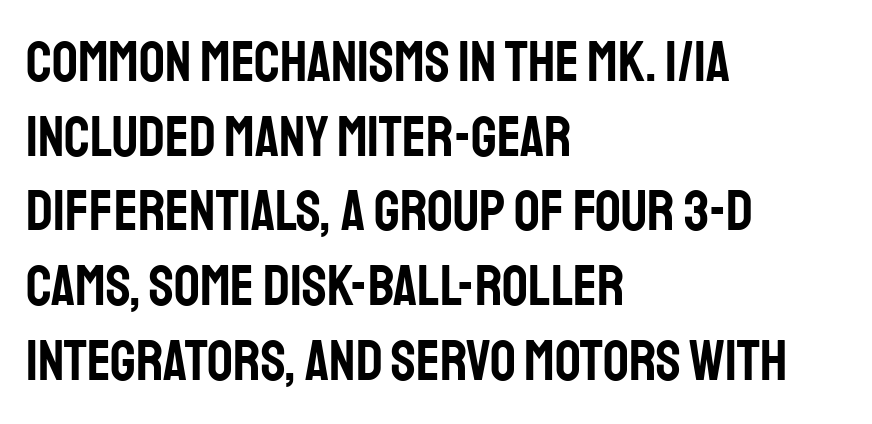
{"serif": "no", "italic": "no", "width": "condensed", "stroke_contrast": "low", "x_height": "large", "monospaced": "no", "underline": "no", "align": "left", "line_spacing": "normal", "line_spacing_ratio": 1.31, "letter_spacing": "normal", "letter_spacing_em": 0.0, "glyph_px": 57}
